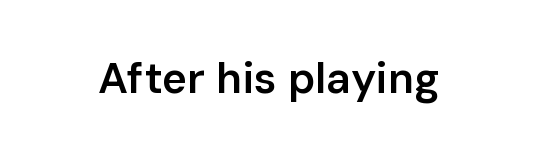
Q: Is the text bold? A: Semi-bold.
Q: Is the text italic (slanted)? A: No, it is upright.
Q: Is the typeface a serif or a sans-serif typeface? A: Sans-serif.
Q: Is the text underlined? A: No.
Q: Is the spacing between letters normal or unusually wide? A: Normal.
Q: Width (condensed, normal, or wide)? A: Normal.
Q: Stroke contrast? A: Low.
Q: x-height? A: Medium.
Q: Monospaced? A: No.
